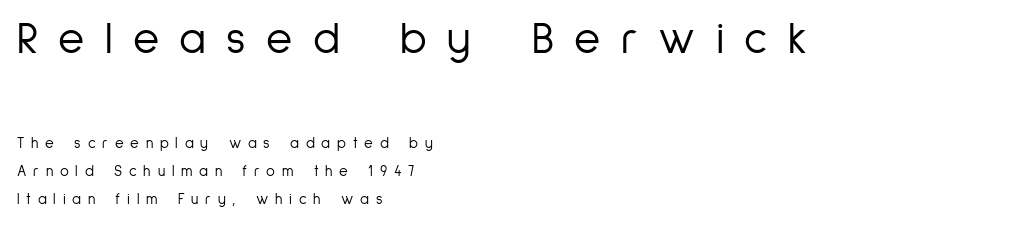
Q: Is the text bold? A: No.
Q: Is the text italic (slanted)? A: No, it is upright.
Q: Is the typeface a serif or a sans-serif typeface? A: Sans-serif.
Q: Is the text underlined? A: No.
Q: How is the paragraph aligned? A: Left-aligned.
Q: Is the spacing between letters normal or unusually wide? A: Unusually wide.
Q: Which block of text is set in a larger size, the first (top) or the second (bottom)? A: The first (top) one.
Q: Width (condensed, normal, or wide)? A: Condensed.
Q: Stroke contrast? A: Low.
Q: x-height? A: Medium.
Q: Monospaced? A: No.
